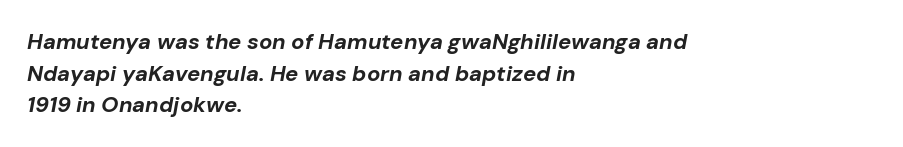
The image shows 22 px bold type, italic (leaning right); set left-aligned, normal line spacing (1.44x), normal letter spacing, not underlined.
